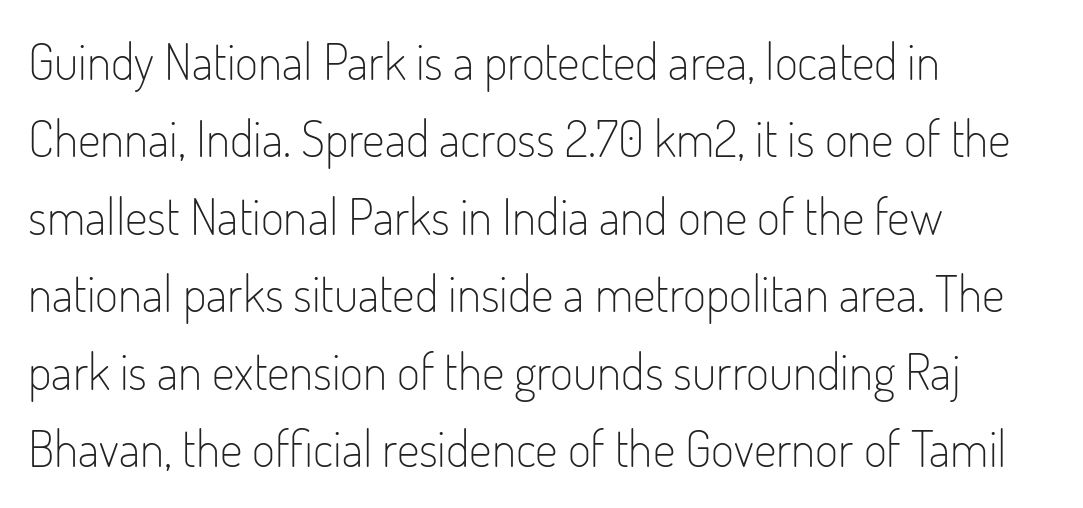
{"serif": "no", "italic": "no", "bold": "no", "weight": "light", "width": "condensed", "stroke_contrast": "low", "x_height": "small", "monospaced": "no", "underline": "no", "align": "left", "line_spacing": "normal", "line_spacing_ratio": 1.55, "letter_spacing": "normal", "letter_spacing_em": 0.0, "glyph_px": 50}
